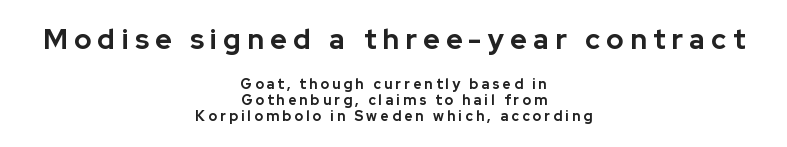
Q: Is the text bold? A: Yes.
Q: Is the text italic (slanted)? A: No, it is upright.
Q: Is the typeface a serif or a sans-serif typeface? A: Sans-serif.
Q: Is the text underlined? A: No.
Q: How is the paragraph aligned? A: Centered.
Q: Is the spacing between letters normal or unusually wide? A: Unusually wide.
Q: Is the spacing between lines tight, normal or loose? A: Tight.
Q: Which block of text is set in a larger size, the first (top) or the second (bottom)? A: The first (top) one.
Q: Width (condensed, normal, or wide)? A: Normal.
Q: Stroke contrast? A: Low.
Q: x-height? A: Medium.
Q: Monospaced? A: No.
